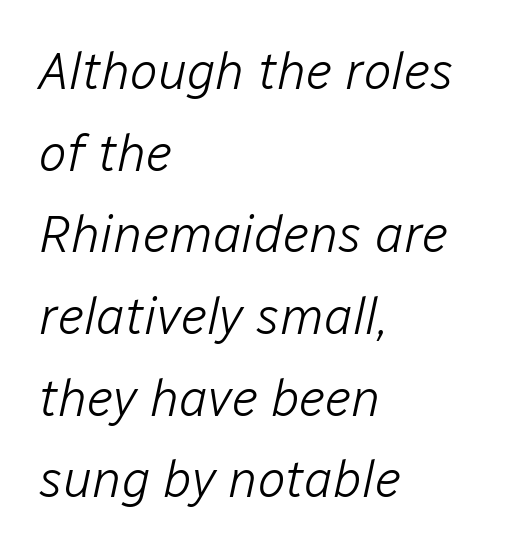
The image shows 52 px light type, italic (leaning right); set left-aligned, normal line spacing (1.57x), normal letter spacing, not underlined; low stroke contrast and a medium x-height.
